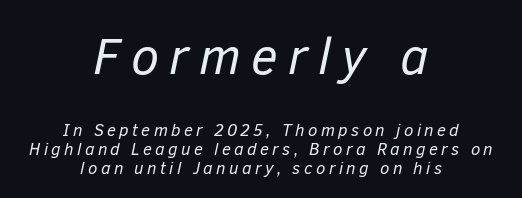
{"italic": "yes", "lean": "right", "slant_degrees": 12, "bold": "no", "weight": "regular", "width": "normal", "stroke_contrast": "low", "x_height": "medium", "monospaced": "no", "underline": "no", "align": "center", "line_spacing": "tight", "line_spacing_ratio": 1.12, "letter_spacing": "wide", "letter_spacing_em": 0.2, "larger_block": "first", "size_ratio": 3.0, "glyph_px": 51}
